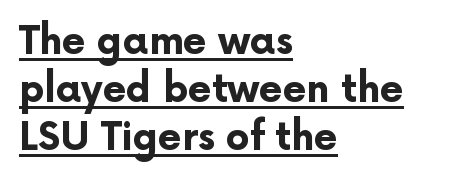
Is there an underline? Yes — a line sits under the letters. Each new line begins a customary step beneath the previous one. Nothing sits at the stroke ends, so this counts as sans-serif. Notice how the stems are strictly vertical — no italics here. The letters are bold, with thick, heavy strokes. Spacing verdict: proportional, widths tailored to each character.
